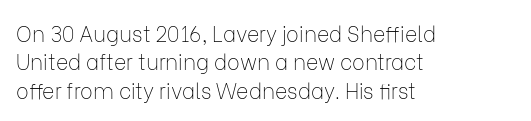
Evenly set lines give the paragraph a standard silhouette. Students, note that the glyphs here touch the page at normal intervals. In terms of posture, this sample is upright. Typeset ragged right — the left edge is the straight one.
